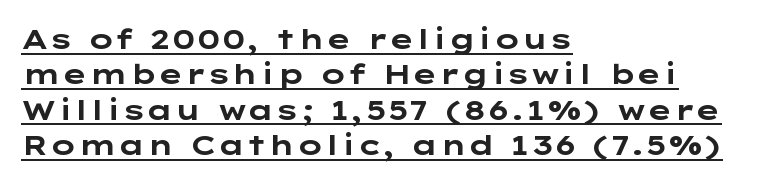
Strong, thick strokes mark this as bold type. Underline: present. Every row of glyphs begins at an identical x-position on the left. Glyph-to-glyph distance matches everyday printed text. These lines were composed using upright roman letters.
